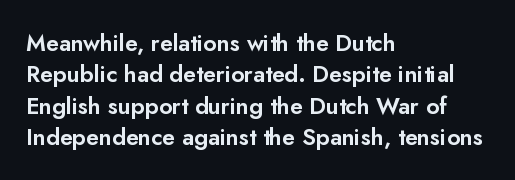
Q: Is the text italic (slanted)? A: No, it is upright.
Q: Is the text underlined? A: No.
Q: How is the paragraph aligned? A: Left-aligned.
Q: Is the spacing between letters normal or unusually wide? A: Normal.
Q: Is the spacing between lines tight, normal or loose? A: Normal.
